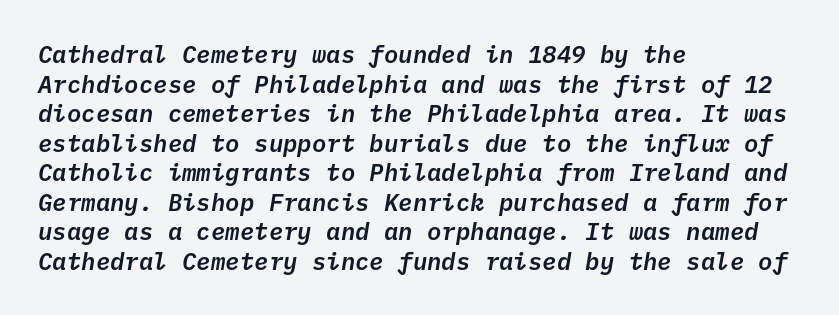
Q: Is the text italic (slanted)? A: Yes, it leans right by about 10 degrees.
Q: Is the text underlined? A: No.
Q: How is the paragraph aligned? A: Left-aligned.
Q: Is the spacing between letters normal or unusually wide? A: Normal.
